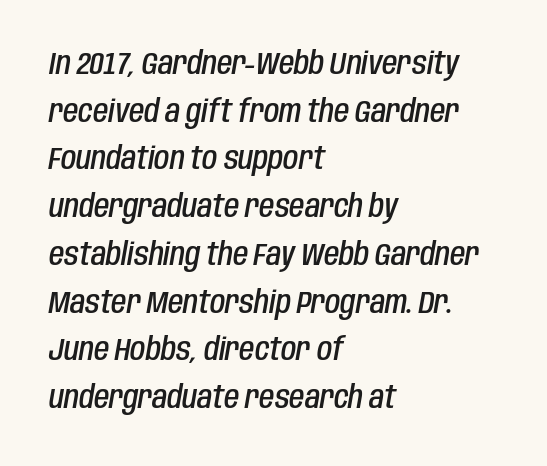
The image shows 31 px semibold, condensed type, italic (leaning right); set left-aligned, normal line spacing (1.54x), normal letter spacing, not underlined; low stroke contrast and a large x-height.
